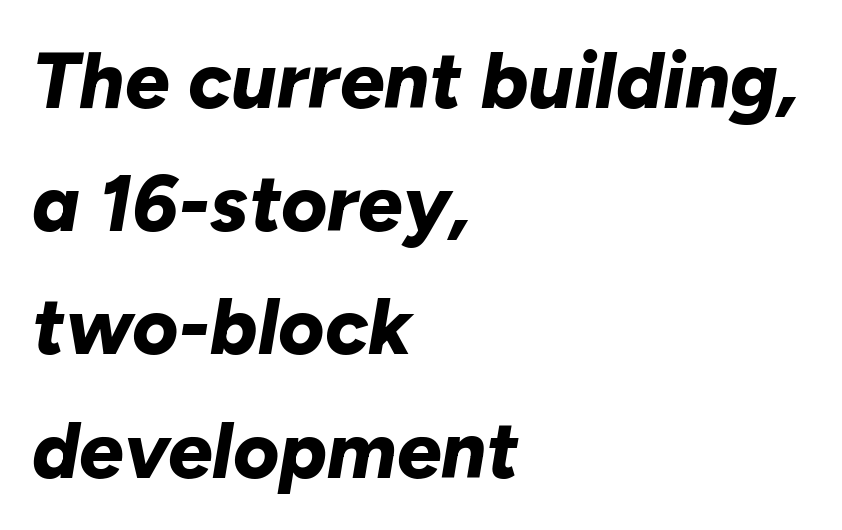
{"italic": "yes", "lean": "right", "slant_degrees": 10, "bold": "yes", "weight": "bold", "width": "normal", "stroke_contrast": "low", "x_height": "medium", "monospaced": "no", "underline": "no", "align": "left", "line_spacing": "normal", "line_spacing_ratio": 1.56, "letter_spacing": "normal", "letter_spacing_em": 0.0, "glyph_px": 79}
